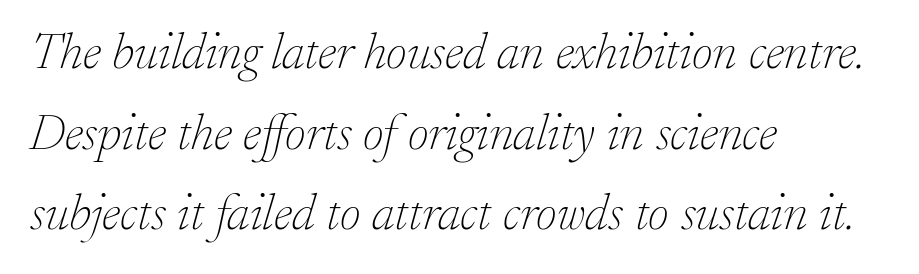
{"serif": "yes", "italic": "yes", "lean": "right", "slant_degrees": 17, "bold": "no", "weight": "thin", "width": "normal", "stroke_contrast": "low", "x_height": "small", "monospaced": "no", "underline": "no", "align": "left", "line_spacing": "normal", "line_spacing_ratio": 1.58, "letter_spacing": "normal", "letter_spacing_em": 0.0, "glyph_px": 51}
